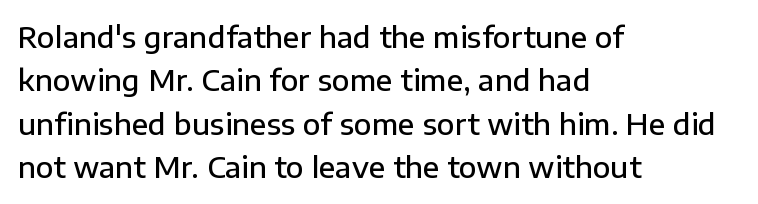
Q: Is the text bold? A: Semi-bold.
Q: Is the text italic (slanted)? A: No, it is upright.
Q: Is the typeface a serif or a sans-serif typeface? A: Sans-serif.
Q: Is the text underlined? A: No.
Q: How is the paragraph aligned? A: Left-aligned.
Q: Is the spacing between letters normal or unusually wide? A: Normal.
Q: Is the spacing between lines tight, normal or loose? A: Normal.
Q: Width (condensed, normal, or wide)? A: Normal.
Q: Stroke contrast? A: Low.
Q: x-height? A: Medium.
Q: Monospaced? A: No.
